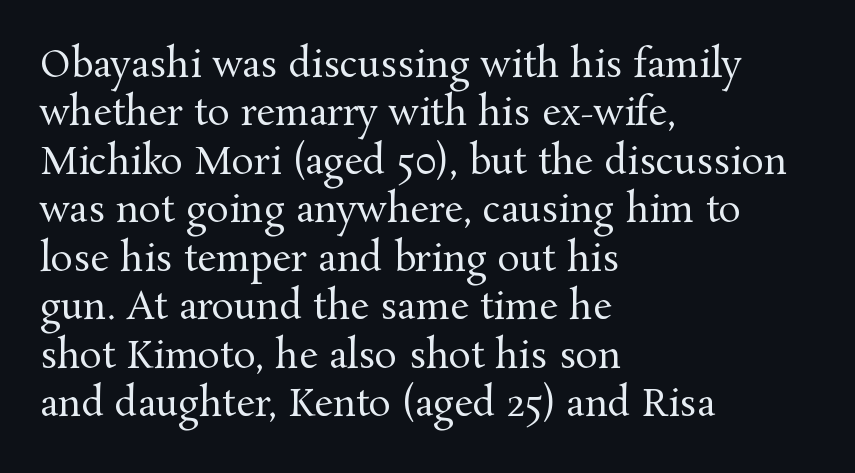
Q: Is the text bold? A: No.
Q: Is the text italic (slanted)? A: No, it is upright.
Q: Is the typeface a serif or a sans-serif typeface? A: Serif.
Q: Is the text underlined? A: No.
Q: How is the paragraph aligned? A: Left-aligned.
Q: Is the spacing between letters normal or unusually wide? A: Normal.
Q: Is the spacing between lines tight, normal or loose? A: Normal.
Q: Width (condensed, normal, or wide)? A: Normal.
Q: Stroke contrast? A: Medium.
Q: x-height? A: Medium.
Q: Monospaced? A: No.
